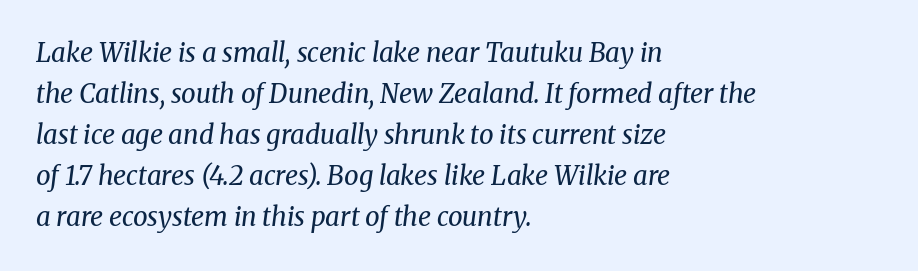
Q: Is the text bold? A: No.
Q: Is the text italic (slanted)? A: Yes, it leans right by about 8 degrees.
Q: Is the text underlined? A: No.
Q: How is the paragraph aligned? A: Left-aligned.
Q: Is the spacing between letters normal or unusually wide? A: Normal.
Q: Is the spacing between lines tight, normal or loose? A: Normal.
